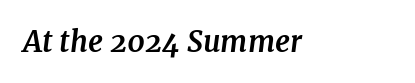
{"serif": "yes", "italic": "yes", "lean": "right", "slant_degrees": 7, "bold": "yes", "weight": "bold", "width": "normal", "stroke_contrast": "medium", "x_height": "medium", "monospaced": "no", "underline": "no", "letter_spacing": "normal", "letter_spacing_em": 0.0, "glyph_px": 29}
